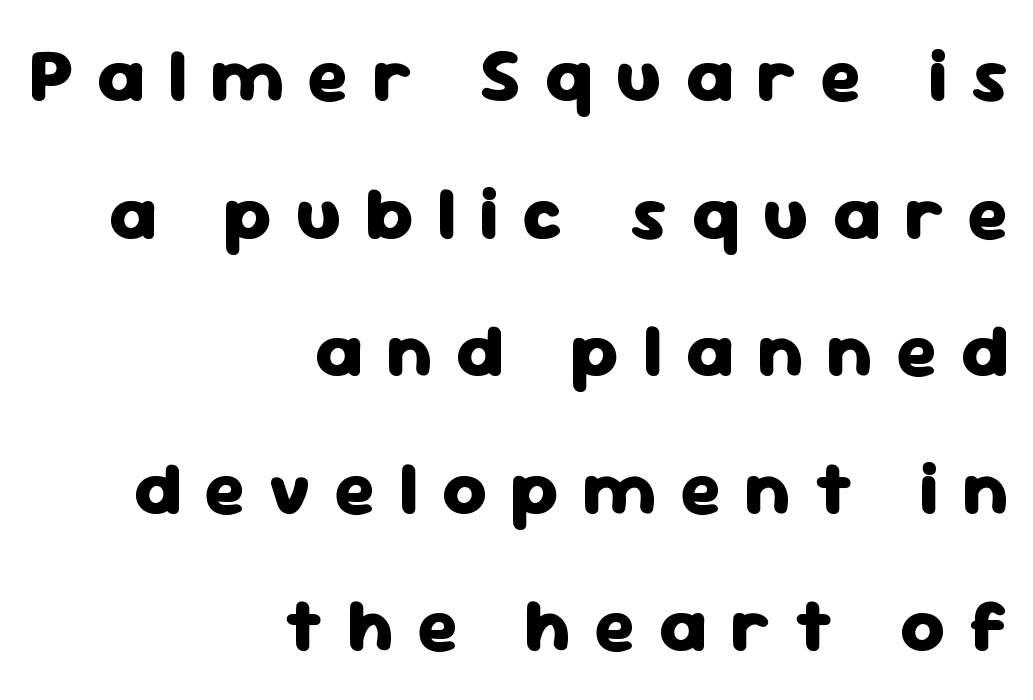
This sample uses an upright cut, with every glyph sitting square on the baseline. Pretty heavy lettering here — definitely bold. The rendering anchors every line to the right-hand side. Is the letter spacing exaggerated? Yes — the characters are pushed far apart. Nope, no serifs anywhere on these letters. Looks like regular typesetting: each glyph gets only the width it needs.
